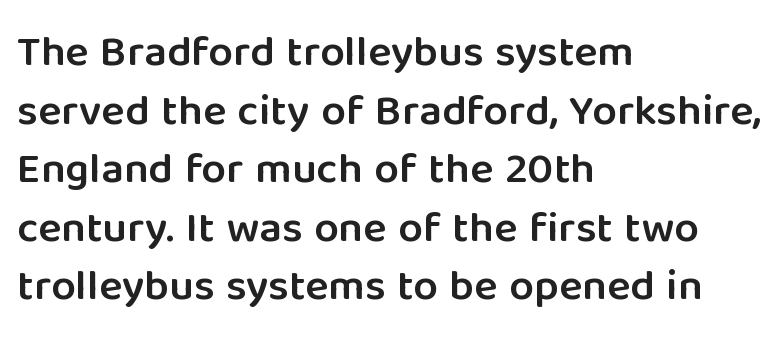
The image shows 44 px semibold sans-serif type, upright; set left-aligned, normal line spacing (1.33x), normal letter spacing, not underlined; low stroke contrast and a medium x-height.
